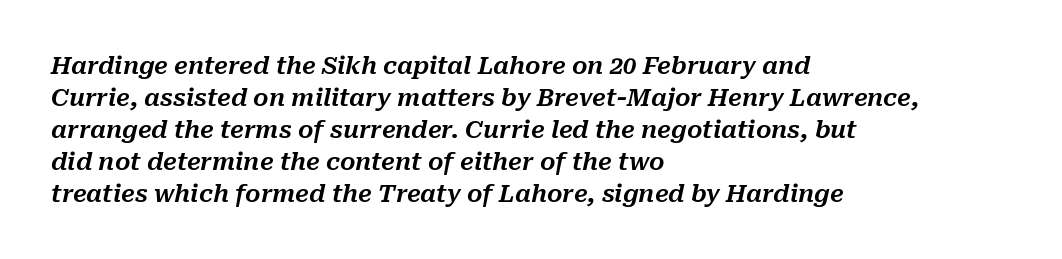
The paragraph shown leans on its left margin. Regular leading. Nobody drew a line under any word here. Observe the lean: these are italic letterforms.
